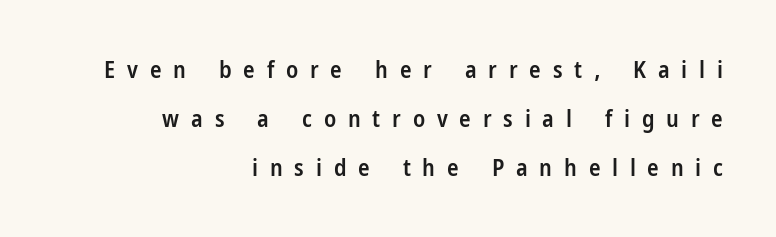
{"italic": "no", "bold": "semi", "underline": "no", "align": "right", "line_spacing": "loose", "line_spacing_ratio": 2.04, "letter_spacing": "wide", "letter_spacing_em": 0.49, "glyph_px": 24}
